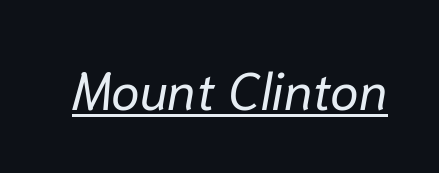
{"italic": "yes", "lean": "right", "slant_degrees": 10, "bold": "no", "weight": "regular", "width": "normal", "stroke_contrast": "low", "x_height": "medium", "monospaced": "no", "underline": "yes", "letter_spacing": "normal", "letter_spacing_em": 0.0, "glyph_px": 52}
